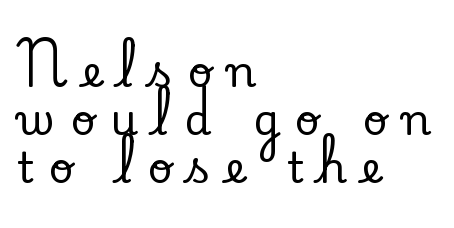
Q: Is the text italic (slanted)? A: No, it is upright.
Q: Is the typeface a serif or a sans-serif typeface? A: Serif.
Q: Is the text underlined? A: No.
Q: How is the paragraph aligned? A: Left-aligned.
Q: Is the spacing between letters normal or unusually wide? A: Unusually wide.
Q: Is the spacing between lines tight, normal or loose? A: Tight.
Q: Width (condensed, normal, or wide)? A: Normal.
Q: Stroke contrast? A: Low.
Q: x-height? A: Small.
Q: Monospaced? A: No.
